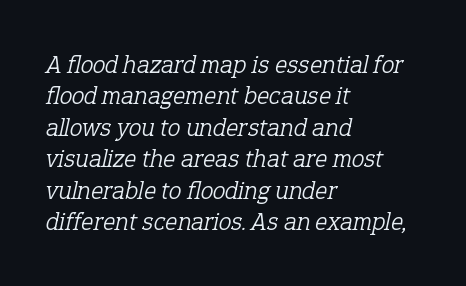
The image shows 26 px text type, italic (leaning right); set left-aligned, line spacing 1.21x, normal letter spacing, not underlined.
